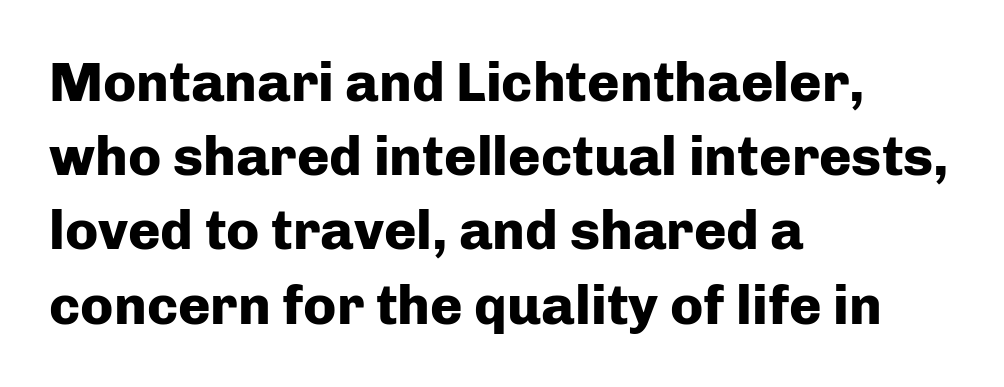
{"serif": "no", "italic": "no", "bold": "yes", "weight": "heavy", "width": "normal", "stroke_contrast": "low", "x_height": "medium", "monospaced": "no", "underline": "no", "align": "left", "line_spacing": "normal", "line_spacing_ratio": 1.35, "letter_spacing": "normal", "letter_spacing_em": 0.0, "glyph_px": 55}
